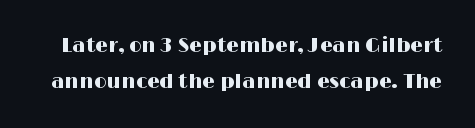
{"italic": "no", "underline": "no", "line_spacing_ratio": 1.78, "letter_spacing": "normal", "letter_spacing_em": 0.0, "glyph_px": 20}
